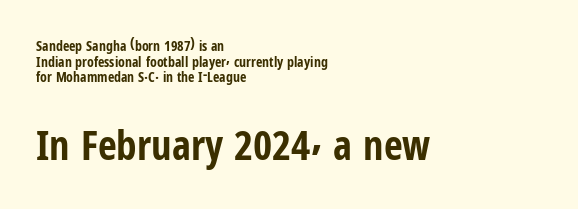
The image shows 41 px bold, condensed sans-serif type, upright; set left-aligned, tight line spacing (1.12x), normal letter spacing, not underlined; the second (bottom) block is 2.93x larger; low stroke contrast and a medium x-height.
